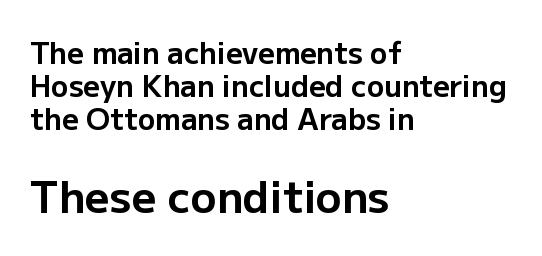
The image shows 43 px bold sans-serif type, upright; set left-aligned, tight line spacing (1.13x), normal letter spacing, not underlined; the second (bottom) block is 1.48x larger; low stroke contrast and a medium x-height.
